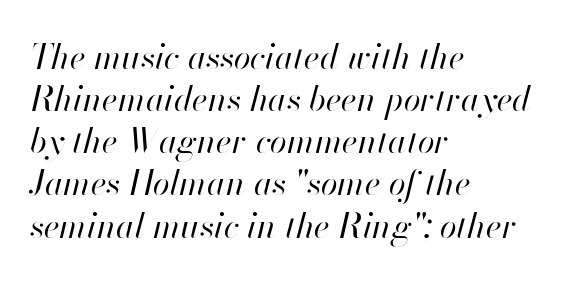
Character widths vary here, with narrow letters taking less room than wide ones. Letter spacing: default. A classic flush-left, rag-right setting is used for this passage. This is not heavy type; no bold has been used.
